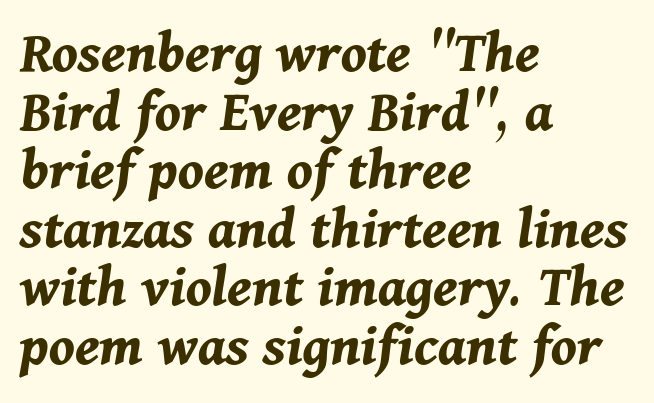
Strokes here are thick enough to call this a true bold. Decoration check: the copy has no underline. Yep, that's italic — everything's leaning. Note the varied advance widths — an 'i' is clearly narrower than an 'm'. Is the letter spacing exaggerated? No — it looks like the ordinary default.
